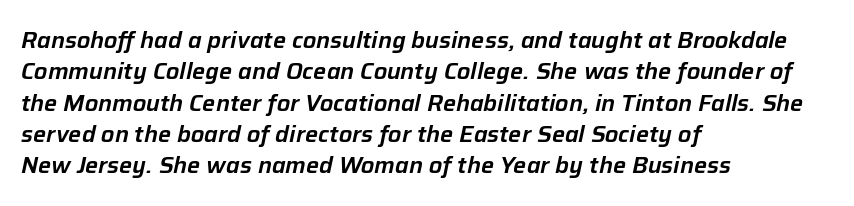
{"italic": "yes", "lean": "right", "slant_degrees": 12, "underline": "no", "align": "left", "line_spacing": "normal", "line_spacing_ratio": 1.36, "letter_spacing": "normal", "letter_spacing_em": 0.0, "glyph_px": 23}
